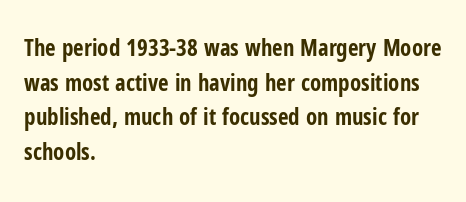
The image shows 23 px bold type, upright; set left-aligned, normal line spacing (1.51x), normal letter spacing, not underlined.
